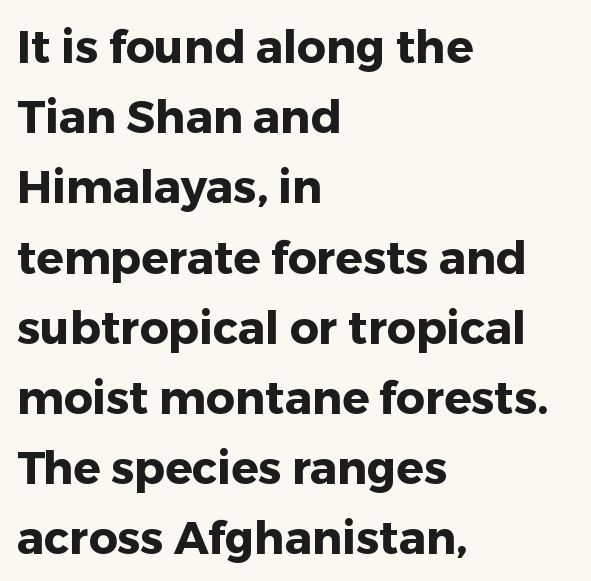
{"serif": "no", "italic": "no", "bold": "yes", "weight": "heavy", "width": "normal", "stroke_contrast": "low", "x_height": "medium", "monospaced": "no", "underline": "no", "align": "left", "line_spacing": "normal", "line_spacing_ratio": 1.56, "letter_spacing": "normal", "letter_spacing_em": 0.0, "glyph_px": 45}
